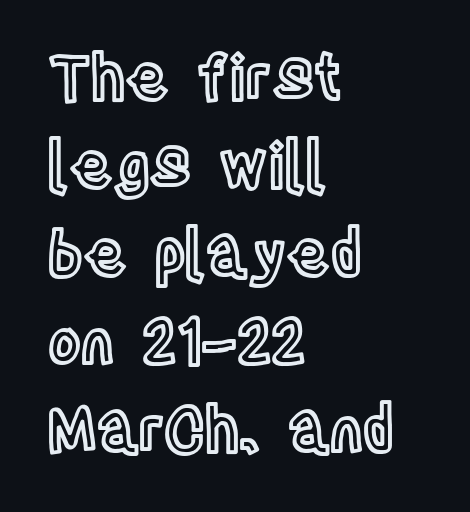
{"italic": "no", "width": "condensed", "x_height": "large", "monospaced": "no", "underline": "no", "align": "left", "line_spacing": "normal", "line_spacing_ratio": 1.42, "letter_spacing": "normal", "letter_spacing_em": 0.0, "glyph_px": 62}
